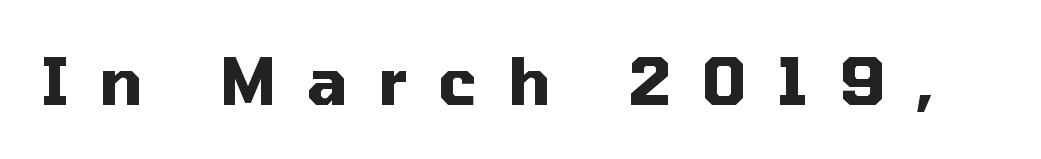
Does the weight exceed regular? Yes, all the way to bold. Does extra space separate the letters? Yes, quite a lot of it. Check under the words: just untouched page. Upright lettering throughout. Is this a fixed-width face? No — the glyphs have proportional, varying widths. Check where the strokes stop: nothing finishes them off — pure sans.
